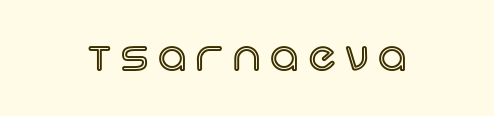
Q: Is the text italic (slanted)? A: No, it is upright.
Q: Is the text underlined? A: No.
Q: Is the spacing between letters normal or unusually wide? A: Unusually wide.
Q: Width (condensed, normal, or wide)? A: Normal.
Q: x-height? A: Large.
Q: Monospaced? A: No.
